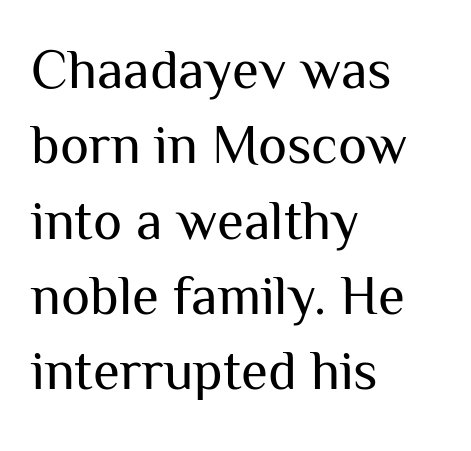
Q: Is the text bold? A: No.
Q: Is the text italic (slanted)? A: No, it is upright.
Q: Is the typeface a serif or a sans-serif typeface? A: Sans-serif.
Q: Is the text underlined? A: No.
Q: How is the paragraph aligned? A: Left-aligned.
Q: Is the spacing between letters normal or unusually wide? A: Normal.
Q: Is the spacing between lines tight, normal or loose? A: Normal.
Q: Width (condensed, normal, or wide)? A: Normal.
Q: Stroke contrast? A: Medium.
Q: x-height? A: Medium.
Q: Monospaced? A: No.
